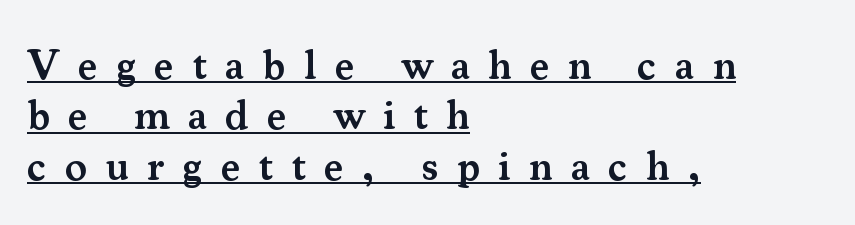
{"serif": "yes", "italic": "no", "bold": "semi", "weight": "semibold", "width": "normal", "stroke_contrast": "medium", "x_height": "small", "monospaced": "no", "underline": "yes", "align": "left", "line_spacing_ratio": 1.23, "letter_spacing": "wide", "letter_spacing_em": 0.45, "glyph_px": 41}
